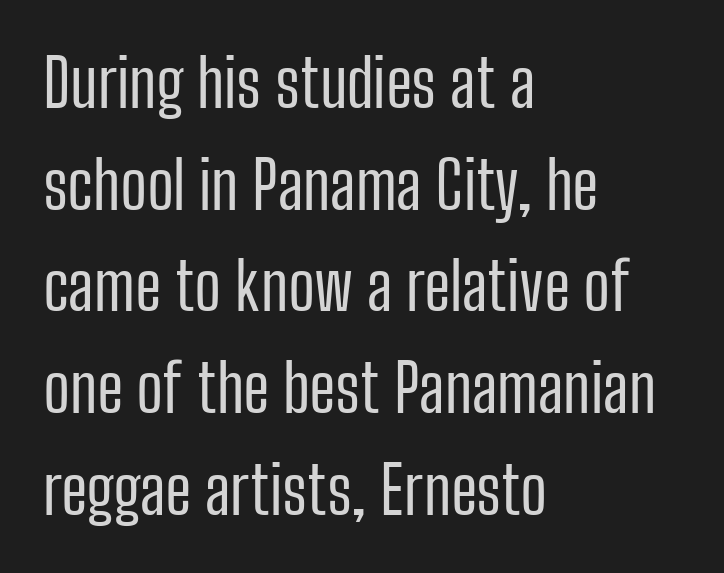
Reading down the column, the eye jumps a familiar distance to each next line. You could call the tracking neutral — neither tight nor loose. One-word summary of the alignment: left. Underlining? Definitely not there. Letters have the restrained weight of plain body copy at most. Posture: straight, roman, zero tilt.
